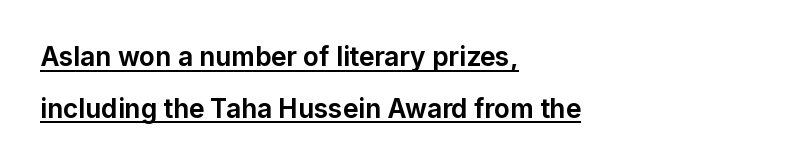
Q: Is the text bold? A: Yes.
Q: Is the text italic (slanted)? A: No, it is upright.
Q: Is the text underlined? A: Yes.
Q: How is the paragraph aligned? A: Left-aligned.
Q: Is the spacing between letters normal or unusually wide? A: Normal.
Q: Is the spacing between lines tight, normal or loose? A: Loose.
